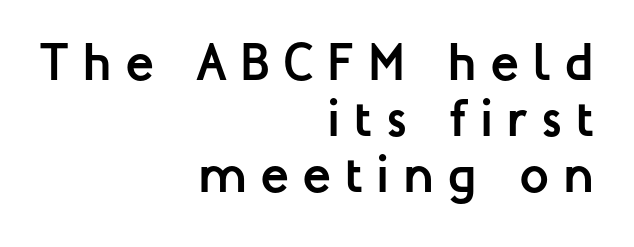
The image shows 53 px semibold sans-serif type, upright; set right-aligned, tight line spacing (1.06x), unusually wide letter spacing (+0.25 em), not underlined; low stroke contrast and a medium x-height.
